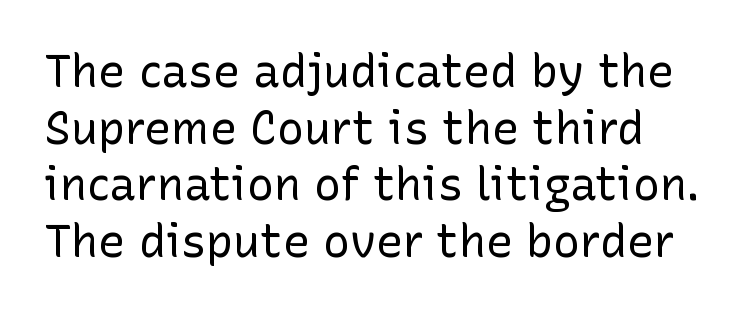
A typesetter would call this zero additional tracking. The rag falls on the right side of this text block. The typesetting does not lean heavy: it is not bold. Has an underline been added? It has not.
